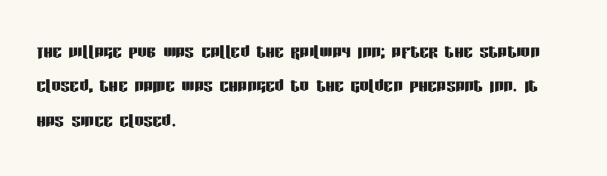
The specimen omits any rule beneath the text block's lines. The line-height multiplier appears to be the usual default. Posture: upright roman. The letters sit at their default tracking, neither squeezed nor spread.
